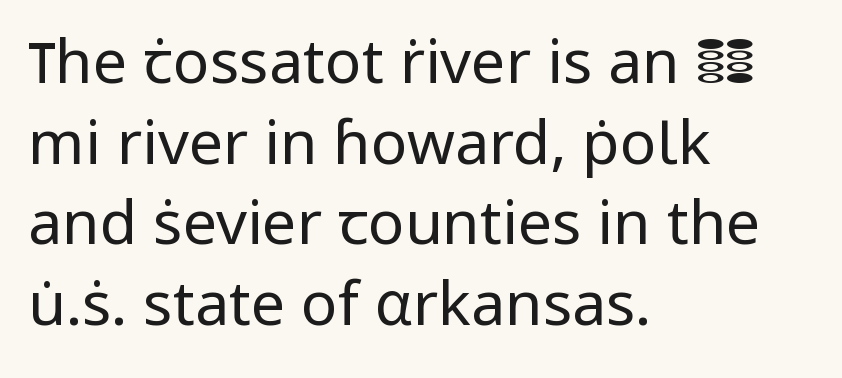
{"serif": "no", "italic": "no", "bold": "no", "weight": "regular", "width": "normal", "stroke_contrast": "low", "x_height": "medium", "monospaced": "no", "underline": "no", "align": "left", "line_spacing": "normal", "line_spacing_ratio": 1.32, "letter_spacing": "normal", "letter_spacing_em": 0.0, "glyph_px": 61}
